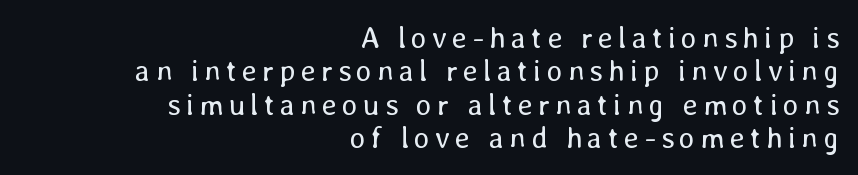
{"italic": "no", "bold": "no", "weight": "regular", "width": "normal", "stroke_contrast": "low", "x_height": "medium", "monospaced": "no", "underline": "no", "align": "right", "line_spacing": "tight", "line_spacing_ratio": 1.11, "glyph_px": 30}
